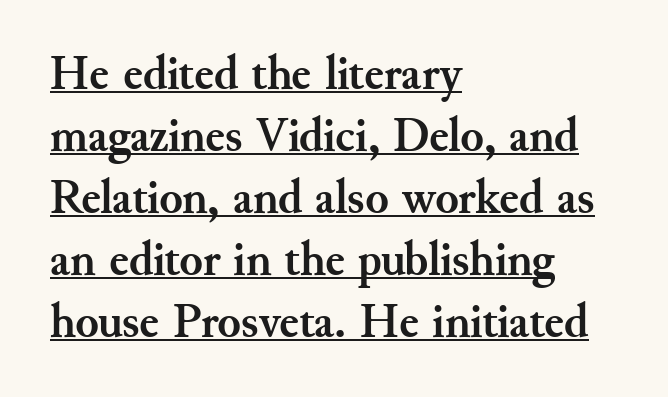
{"serif": "yes", "italic": "no", "bold": "yes", "weight": "semibold", "width": "normal", "stroke_contrast": "medium", "x_height": "small", "monospaced": "no", "underline": "yes", "align": "left", "line_spacing": "normal", "line_spacing_ratio": 1.29, "letter_spacing": "normal", "letter_spacing_em": 0.0, "glyph_px": 48}
